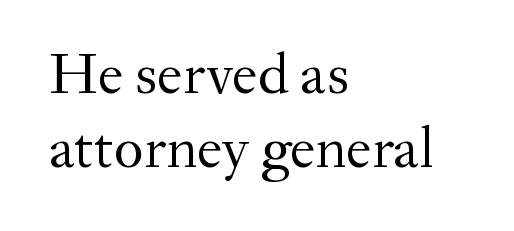
The image shows 58 px regular-weight serif type, upright; set left-aligned, normal line spacing (1.27x), normal letter spacing, not underlined; medium stroke contrast and a small x-height.
